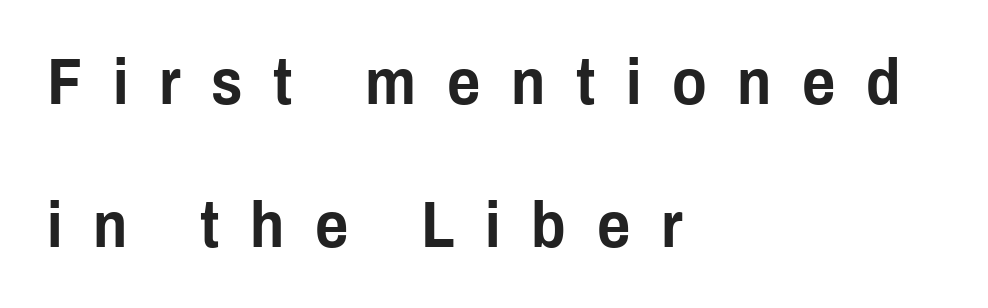
Q: Is the text italic (slanted)? A: No, it is upright.
Q: Is the typeface a serif or a sans-serif typeface? A: Sans-serif.
Q: Is the text underlined? A: No.
Q: How is the paragraph aligned? A: Left-aligned.
Q: Is the spacing between letters normal or unusually wide? A: Unusually wide.
Q: Is the spacing between lines tight, normal or loose? A: Loose.
Q: Width (condensed, normal, or wide)? A: Condensed.
Q: Stroke contrast? A: Low.
Q: x-height? A: Medium.
Q: Monospaced? A: No.
